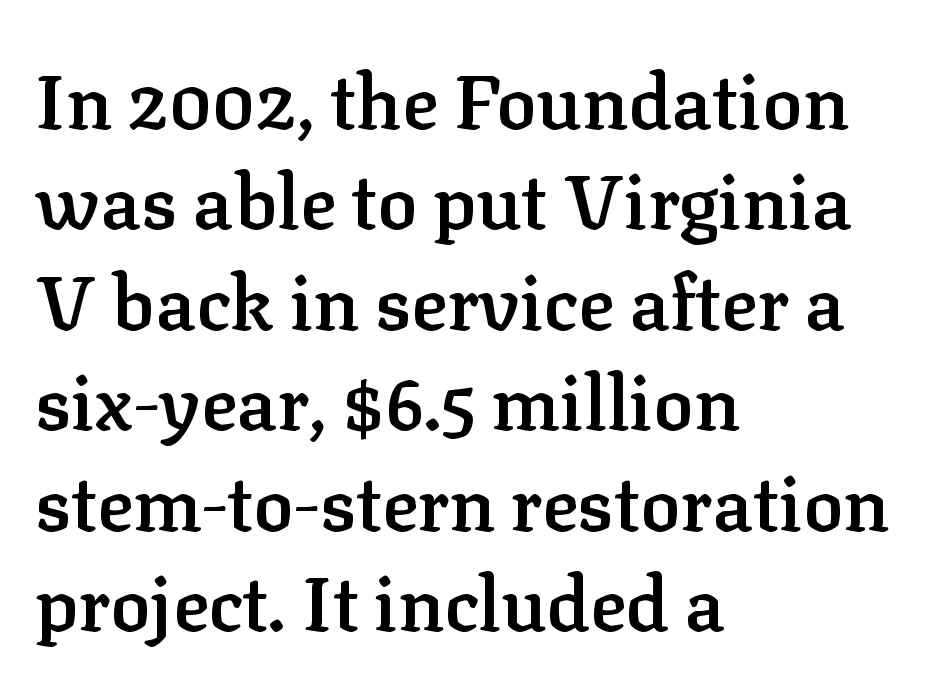
{"serif": "yes", "italic": "no", "bold": "semi", "weight": "semibold", "width": "normal", "stroke_contrast": "low", "x_height": "medium", "monospaced": "no", "underline": "no", "align": "left", "line_spacing": "normal", "line_spacing_ratio": 1.34, "letter_spacing": "normal", "letter_spacing_em": 0.0, "glyph_px": 75}
